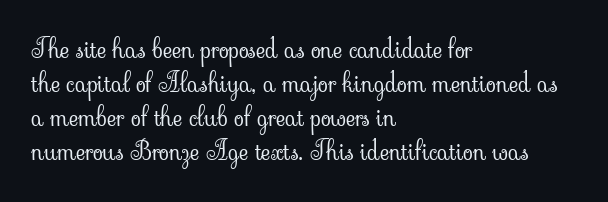
{"italic": "no", "bold": "no", "underline": "no", "align": "left", "line_spacing": "normal", "line_spacing_ratio": 1.31, "letter_spacing": "normal", "letter_spacing_em": 0.0, "glyph_px": 26}
